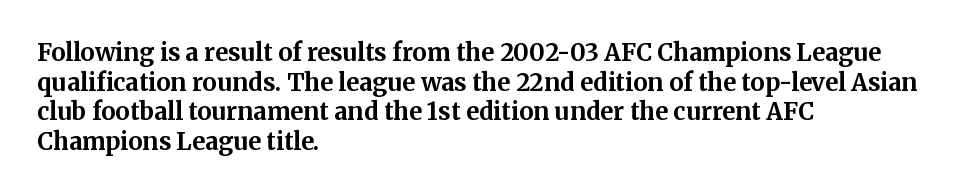
Q: Is the text bold? A: Yes.
Q: Is the text italic (slanted)? A: No, it is upright.
Q: Is the text underlined? A: No.
Q: How is the paragraph aligned? A: Left-aligned.
Q: Is the spacing between letters normal or unusually wide? A: Normal.
